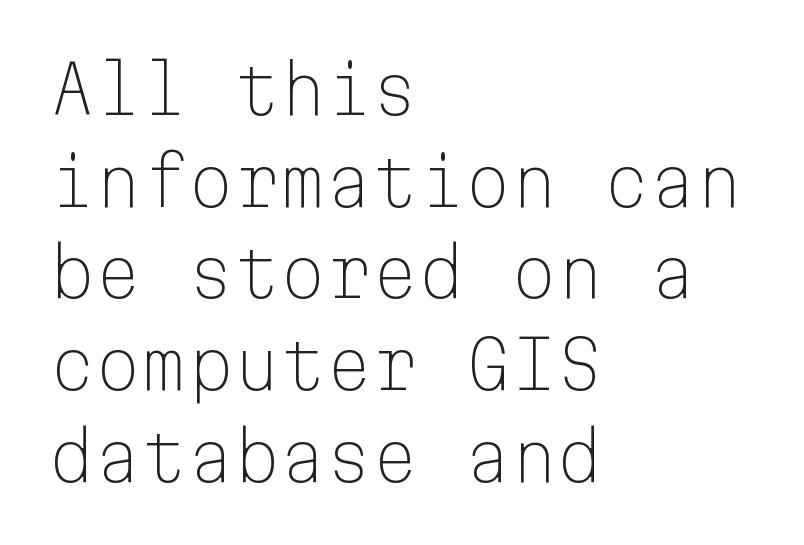
{"serif": "no", "italic": "no", "bold": "no", "weight": "light", "width": "normal", "stroke_contrast": "low", "x_height": "medium", "monospaced": "yes", "underline": "no", "align": "left", "line_spacing": "normal", "line_spacing_ratio": 1.39, "letter_spacing": "normal", "letter_spacing_em": 0.0, "glyph_px": 66}
